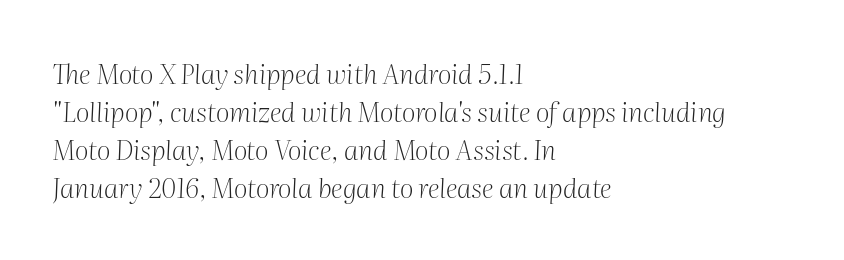
Q: Is the text bold? A: No.
Q: Is the text italic (slanted)? A: Yes, it leans right by about 2 degrees.
Q: Is the text underlined? A: No.
Q: How is the paragraph aligned? A: Left-aligned.
Q: Is the spacing between letters normal or unusually wide? A: Normal.
Q: Is the spacing between lines tight, normal or loose? A: Normal.
